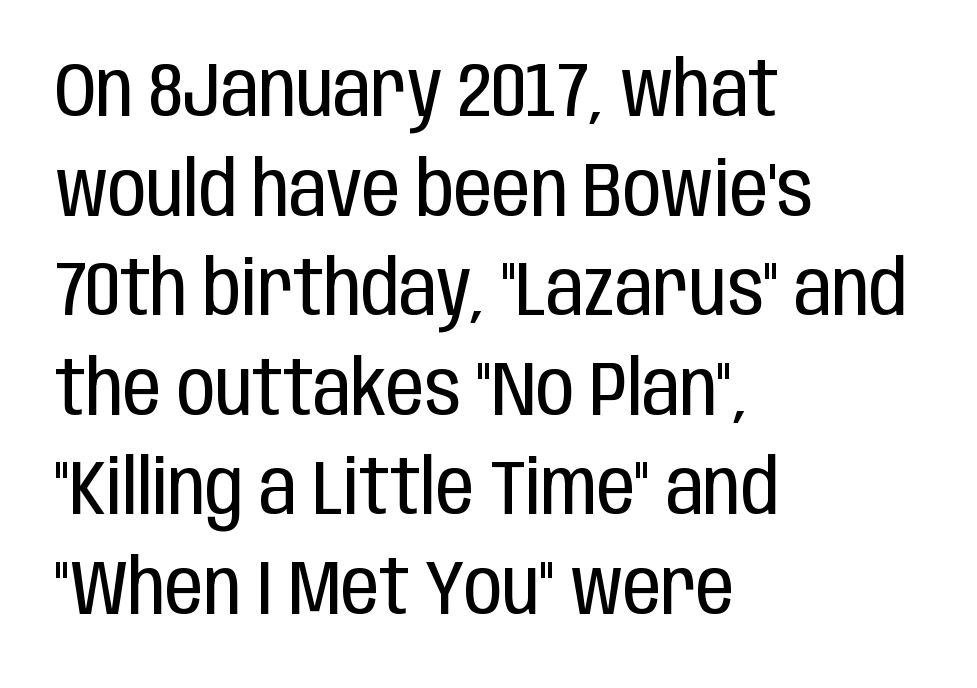
Each line starts at the same left margin while the right side varies. Does the lettering tilt? It doesn't — this is upright. This sample keeps an unexceptional amount of space between lines. Caption: standard tracking, unaltered.
